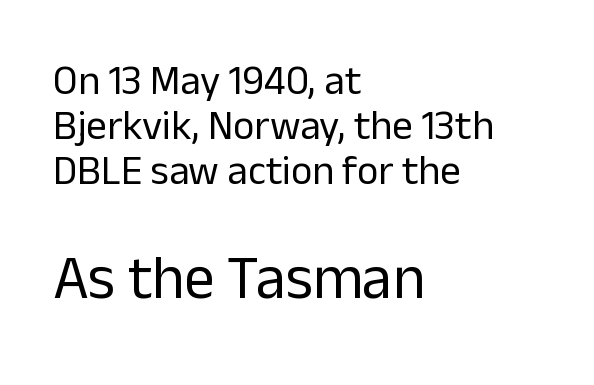
{"serif": "no", "italic": "no", "bold": "no", "weight": "regular", "width": "normal", "stroke_contrast": "low", "x_height": "medium", "monospaced": "no", "underline": "no", "align": "left", "line_spacing": "tight", "line_spacing_ratio": 1.1, "letter_spacing": "normal", "letter_spacing_em": 0.0, "larger_block": "second", "size_ratio": 1.49, "glyph_px": 61}
